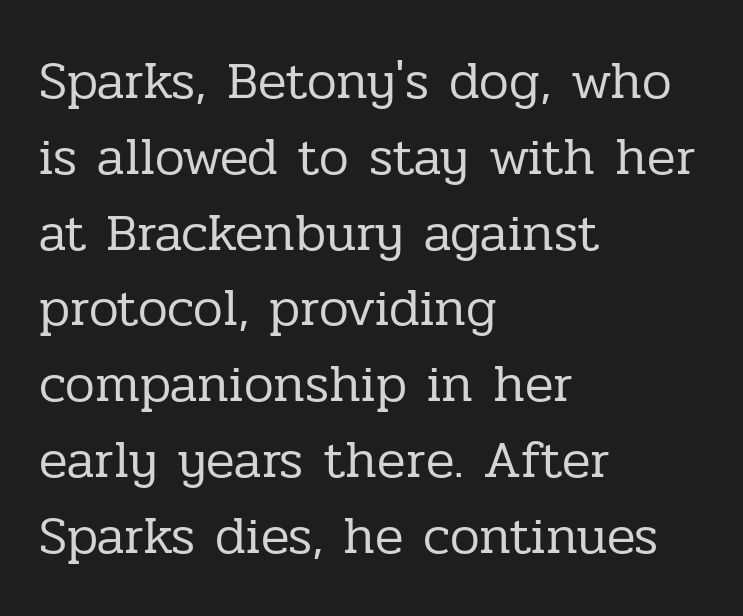
{"serif": "yes", "italic": "no", "bold": "no", "weight": "regular", "width": "normal", "stroke_contrast": "low", "x_height": "medium", "monospaced": "no", "underline": "no", "align": "left", "line_spacing": "normal", "line_spacing_ratio": 1.43, "letter_spacing": "normal", "letter_spacing_em": 0.0, "glyph_px": 53}
